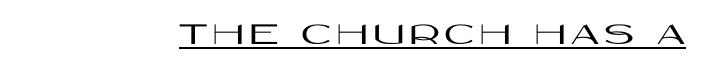
Q: Is the text italic (slanted)? A: No, it is upright.
Q: Is the typeface a serif or a sans-serif typeface? A: Sans-serif.
Q: Is the text underlined? A: Yes.
Q: Width (condensed, normal, or wide)? A: Wide.
Q: Stroke contrast? A: High.
Q: x-height? A: Large.
Q: Monospaced? A: No.
